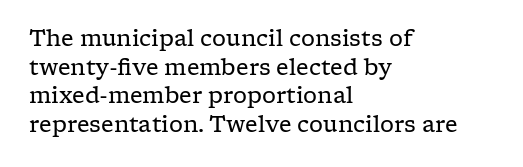
Check the space under the baseline: it is left empty. Characters follow at the spacing the type designer built in. These glyphs show unthickened strokes, regular width or finer. This is the regular roman posture of the typeface. A typesetter would call this leading conventional body-copy spacing. The compositor pushed each line to the left boundary.
